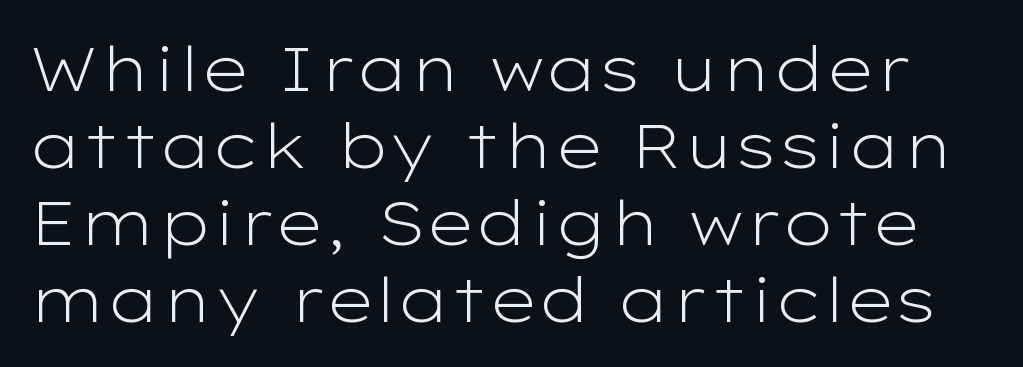
{"serif": "no", "italic": "no", "bold": "no", "weight": "light", "width": "wide", "stroke_contrast": "low", "x_height": "medium", "monospaced": "no", "underline": "no", "line_spacing_ratio": 1.24, "letter_spacing": "normal", "letter_spacing_em": 0.0, "glyph_px": 62}
